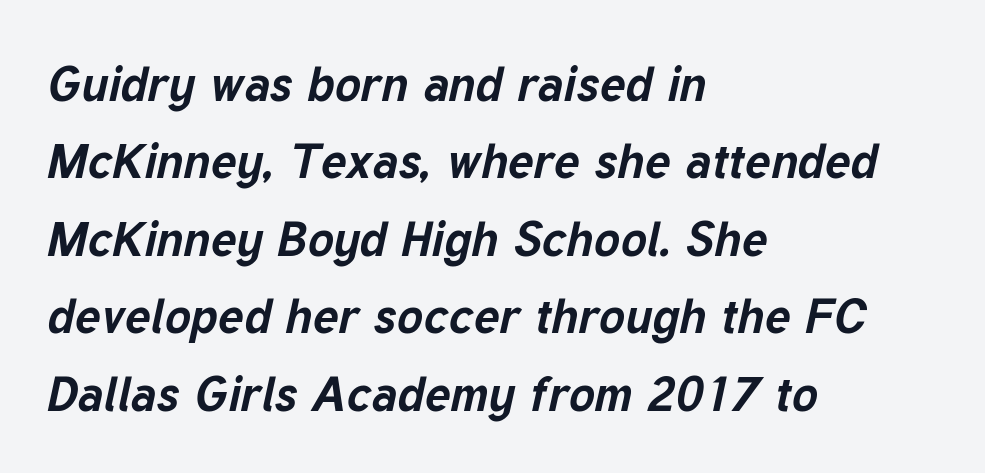
{"italic": "yes", "lean": "right", "slant_degrees": 12, "bold": "yes", "weight": "bold", "width": "normal", "stroke_contrast": "low", "x_height": "medium", "monospaced": "no", "underline": "no", "align": "left", "line_spacing": "normal", "line_spacing_ratio": 1.58, "letter_spacing": "normal", "letter_spacing_em": 0.0, "glyph_px": 49}
